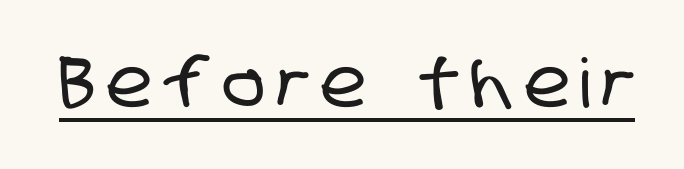
What kind of face is this? One without serifs — a sans. The glyphs are accompanied by a horizontal stroke just below them. This sample has the flowing, uneven cadence of proportional lettering.
